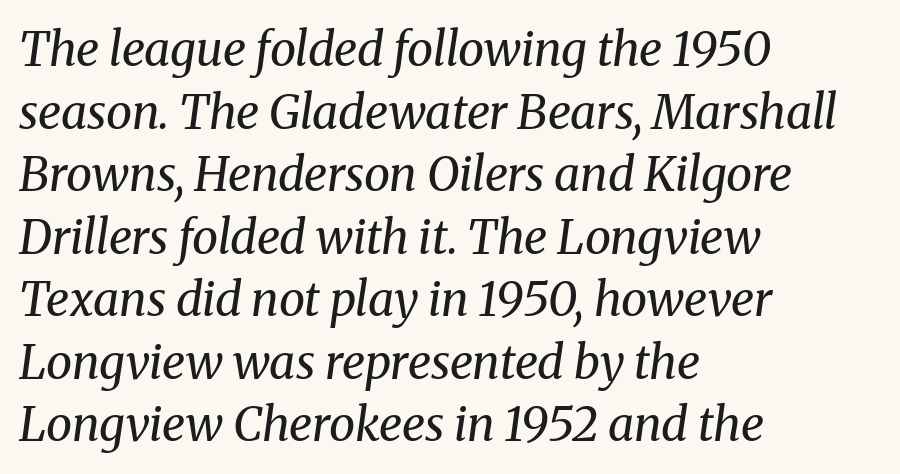
Q: Is the text bold? A: No.
Q: Is the text italic (slanted)? A: Yes, it leans right by about 8 degrees.
Q: Is the typeface a serif or a sans-serif typeface? A: Serif.
Q: Is the text underlined? A: No.
Q: How is the paragraph aligned? A: Left-aligned.
Q: Is the spacing between letters normal or unusually wide? A: Normal.
Q: Is the spacing between lines tight, normal or loose? A: Normal.
Q: Width (condensed, normal, or wide)? A: Normal.
Q: Stroke contrast? A: Medium.
Q: x-height? A: Medium.
Q: Monospaced? A: No.
